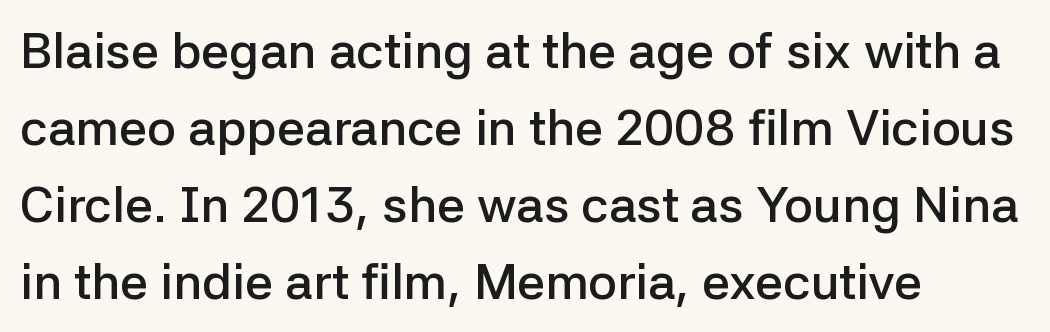
The image shows 50 px semibold sans-serif type, upright; set left-aligned, normal line spacing (1.54x), normal letter spacing, not underlined; low stroke contrast and a medium x-height.
